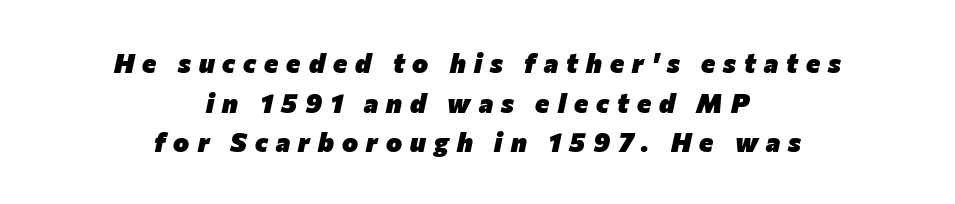
Nobody drew a line under any word here. What's the leading like? Ordinary, nothing unusual. In CSS terms this would be text-align: center. The tracking reads as deliberately expanded to a designer's eye.
